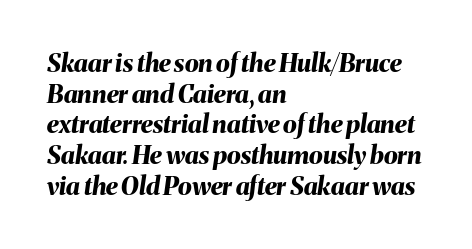
{"italic": "yes", "lean": "right", "slant_degrees": 8, "bold": "yes", "underline": "no", "align": "left", "line_spacing_ratio": 1.23, "letter_spacing": "normal", "letter_spacing_em": 0.0, "glyph_px": 25}
